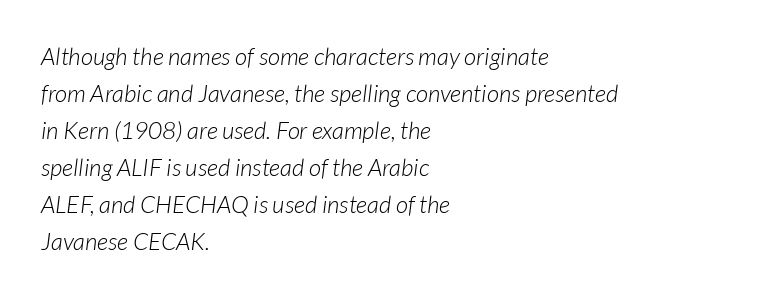
{"italic": "yes", "lean": "right", "slant_degrees": 7, "bold": "no", "underline": "no", "align": "left", "line_spacing": "normal", "line_spacing_ratio": 1.54, "letter_spacing": "normal", "letter_spacing_em": 0.0, "glyph_px": 24}
